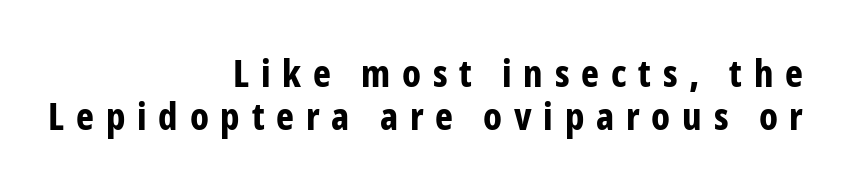
Q: Is the text bold? A: Yes.
Q: Is the text italic (slanted)? A: No, it is upright.
Q: Is the typeface a serif or a sans-serif typeface? A: Sans-serif.
Q: Is the text underlined? A: No.
Q: How is the paragraph aligned? A: Right-aligned.
Q: Is the spacing between letters normal or unusually wide? A: Unusually wide.
Q: Is the spacing between lines tight, normal or loose? A: Tight.
Q: Width (condensed, normal, or wide)? A: Condensed.
Q: Stroke contrast? A: Low.
Q: x-height? A: Medium.
Q: Monospaced? A: No.
